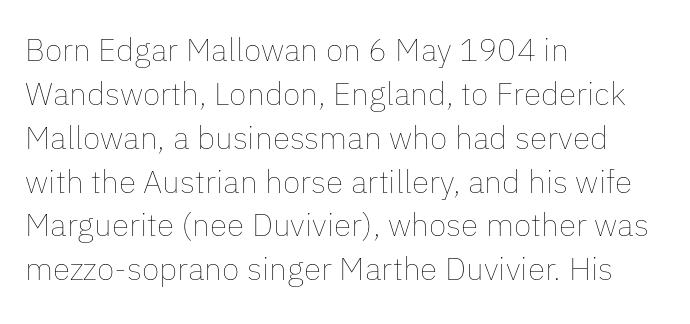
{"italic": "no", "bold": "no", "weight": "thin", "width": "normal", "stroke_contrast": "low", "x_height": "medium", "monospaced": "no", "underline": "no", "align": "left", "line_spacing": "normal", "line_spacing_ratio": 1.37, "letter_spacing": "normal", "letter_spacing_em": 0.0, "glyph_px": 32}
